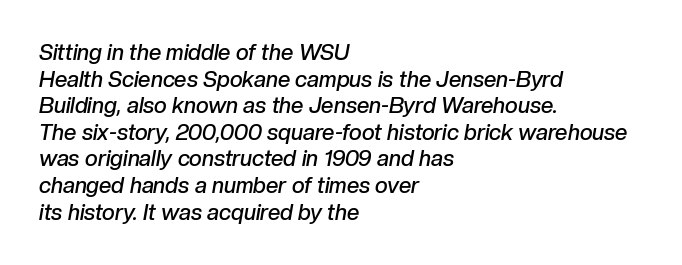
The image shows 22 px text type, italic (leaning right); set left-aligned, line spacing 1.21x, normal letter spacing, not underlined.
